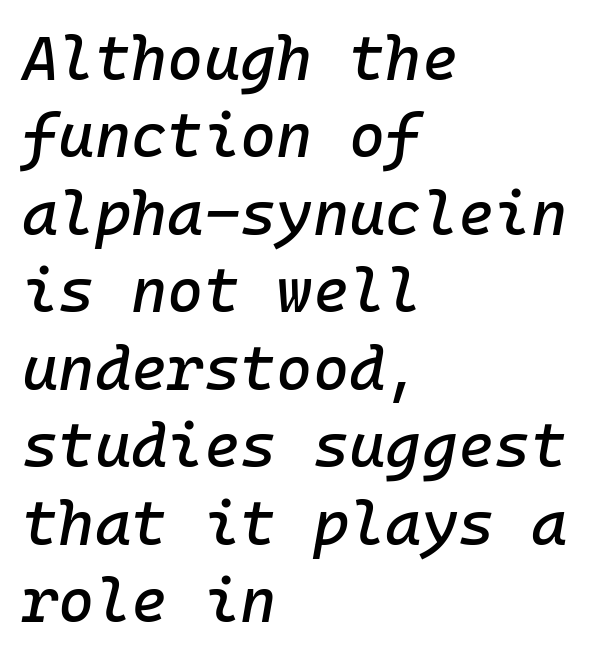
{"italic": "yes", "lean": "right", "slant_degrees": 10, "width": "normal", "stroke_contrast": "low", "x_height": "medium", "monospaced": "yes", "underline": "no", "align": "left", "line_spacing": "normal", "line_spacing_ratio": 1.25, "letter_spacing": "normal", "letter_spacing_em": 0.0, "glyph_px": 62}
